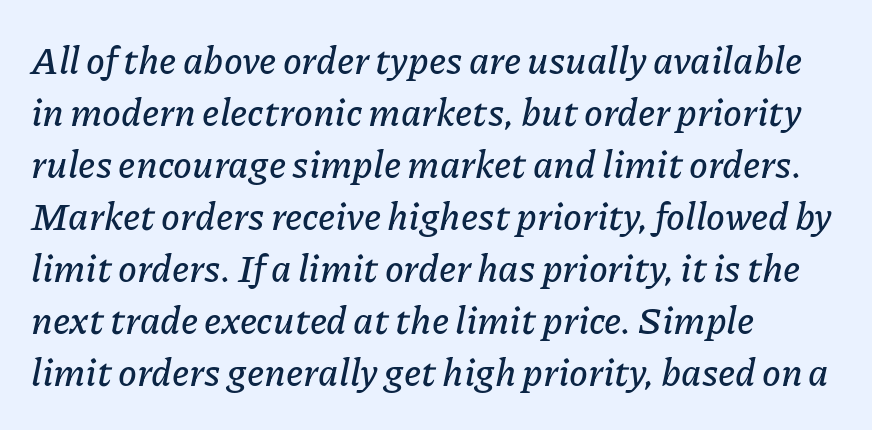
Regarding leading, the lines here are spaced in the standard way. The specimen omits any rule beneath the text block's lines. The rendering keeps characters at their native spacing. The passage is arranged the way most books set body copy — flush left.
